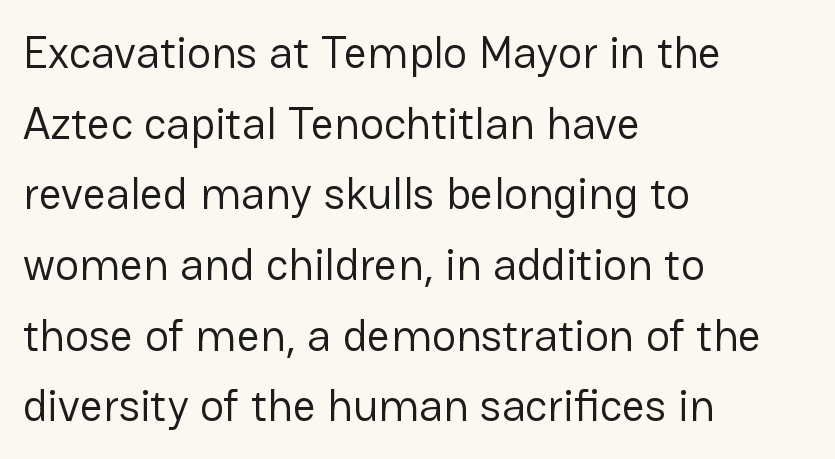
{"serif": "no", "italic": "no", "bold": "no", "weight": "regular", "width": "normal", "stroke_contrast": "low", "x_height": "medium", "monospaced": "no", "underline": "no", "align": "left", "line_spacing": "normal", "line_spacing_ratio": 1.57, "letter_spacing": "normal", "letter_spacing_em": 0.0, "glyph_px": 45}
